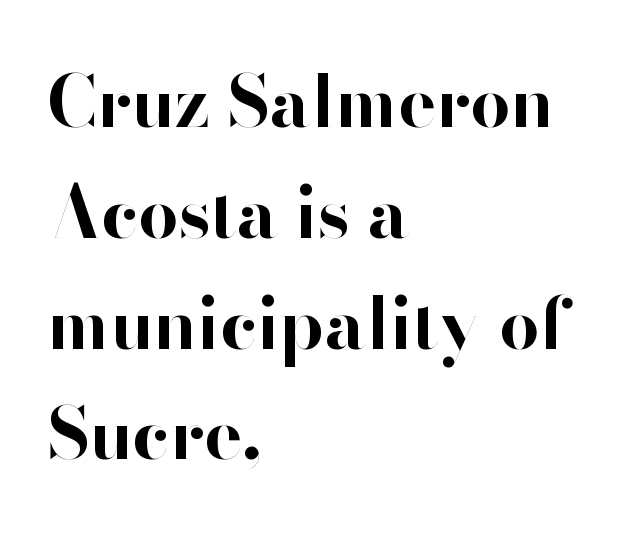
Nope, no serifs anywhere on these letters. One-word summary of the alignment: left. Typographic density is high because the face is bold. The type is set solid horizontally, with unmodified tracking. Beneath every word, the page is bare.
